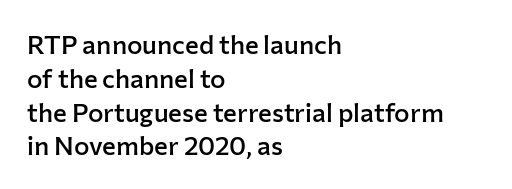
{"italic": "no", "bold": "semi", "underline": "no", "align": "left", "line_spacing": "normal", "line_spacing_ratio": 1.3, "letter_spacing": "normal", "letter_spacing_em": 0.0, "glyph_px": 26}
